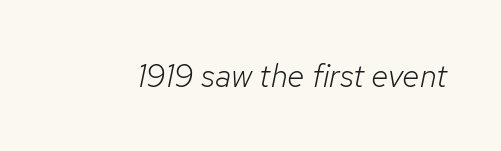
{"italic": "yes", "lean": "right", "slant_degrees": 12, "bold": "no", "weight": "light", "width": "normal", "stroke_contrast": "low", "x_height": "medium", "monospaced": "no", "underline": "no", "letter_spacing": "normal", "letter_spacing_em": 0.0, "glyph_px": 32}
